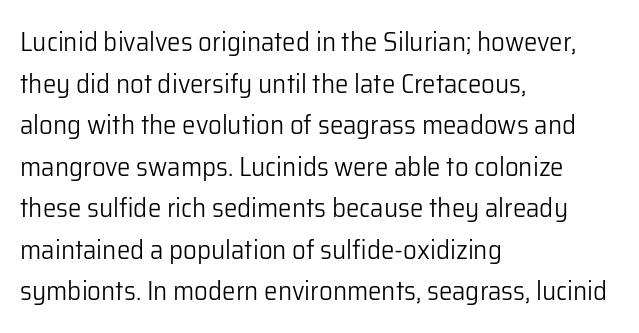
The image shows 27 px text type, upright; set left-aligned, normal line spacing (1.54x), normal letter spacing, not underlined.
